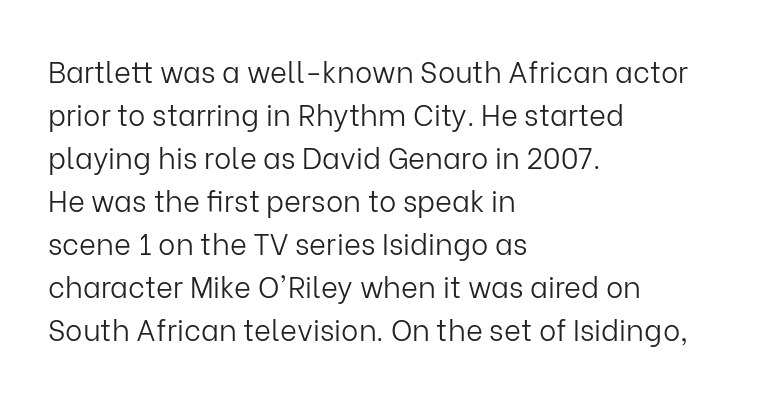
{"serif": "no", "italic": "no", "bold": "no", "weight": "light", "width": "normal", "stroke_contrast": "low", "x_height": "medium", "monospaced": "no", "underline": "no", "align": "left", "line_spacing": "normal", "line_spacing_ratio": 1.48, "letter_spacing": "normal", "letter_spacing_em": 0.0, "glyph_px": 29}
